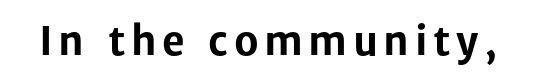
Q: Is the text bold? A: Yes.
Q: Is the text italic (slanted)? A: No, it is upright.
Q: Is the typeface a serif or a sans-serif typeface? A: Sans-serif.
Q: Is the text underlined? A: No.
Q: Width (condensed, normal, or wide)? A: Normal.
Q: Stroke contrast? A: Low.
Q: x-height? A: Medium.
Q: Monospaced? A: No.
